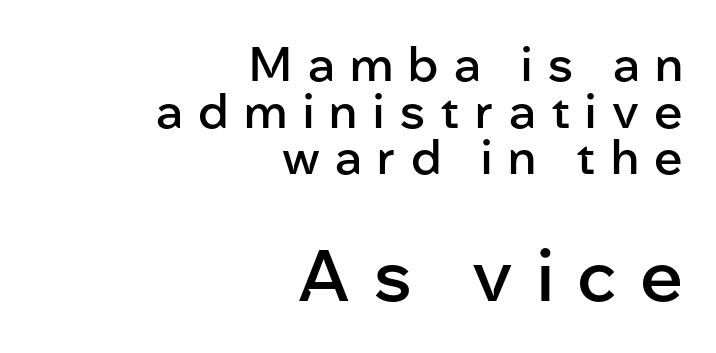
This sample uses expanded letter spacing, leaving extra air between glyphs. Visually the block forms a straight wall on the right and a jagged coastline on the left. Words float on clear page, feet unadorned. How would I describe the line gaps? Narrow and economical. Scale increases going downward across the two blocks.
